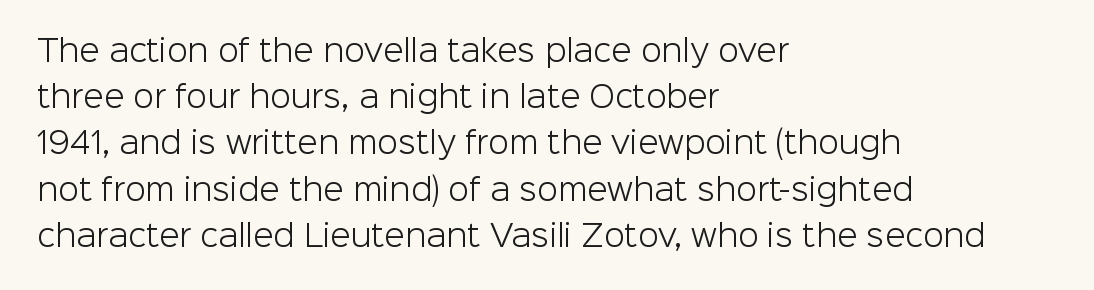
{"serif": "no", "italic": "no", "bold": "no", "weight": "light", "width": "normal", "stroke_contrast": "low", "x_height": "medium", "monospaced": "no", "underline": "no", "align": "left", "line_spacing": "normal", "line_spacing_ratio": 1.54, "letter_spacing": "normal", "letter_spacing_em": 0.0, "glyph_px": 30}
